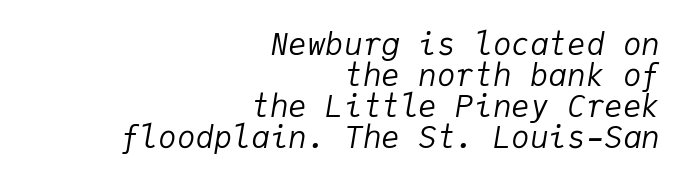
The image shows 31 px regular-weight type, italic (leaning right), monospaced; set right-aligned, tight line spacing (1.0x), normal letter spacing, not underlined; low stroke contrast and a medium x-height.
